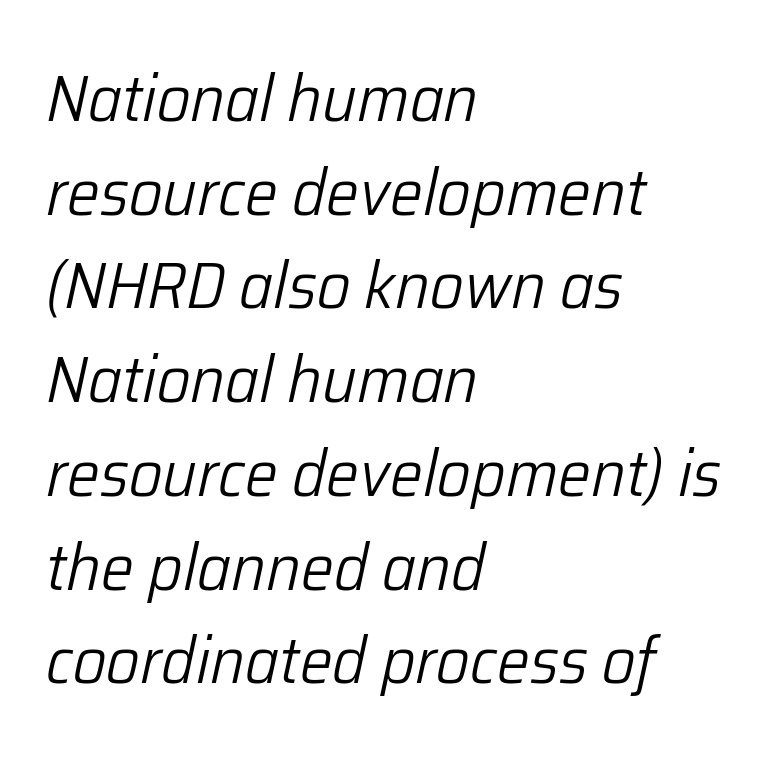
The image shows 66 px light type, italic (leaning right); set left-aligned, normal line spacing (1.42x), normal letter spacing, not underlined; low stroke contrast and a medium x-height.
